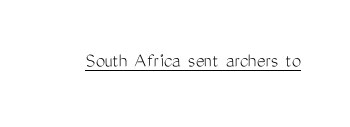
Q: Is the text bold? A: No.
Q: Is the text italic (slanted)? A: No, it is upright.
Q: Is the text underlined? A: Yes.
Q: Is the spacing between letters normal or unusually wide? A: Normal.
